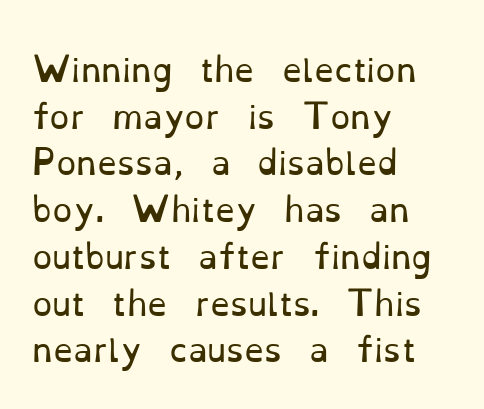
{"serif": "yes", "italic": "no", "bold": "no", "weight": "regular", "width": "normal", "stroke_contrast": "low", "x_height": "small", "monospaced": "no", "underline": "no", "align": "left", "line_spacing": "normal", "line_spacing_ratio": 1.46, "letter_spacing": "normal", "letter_spacing_em": 0.0, "glyph_px": 32}
